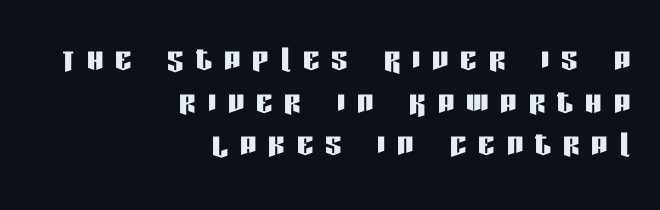
This sample uses expanded letter spacing, leaving extra air between glyphs. Character widths vary here, with narrow letters taking less room than wide ones. In terms of letterform style, serifs are entirely absent. The letters stand straight up with perfectly vertical stems. Underline: absent.
